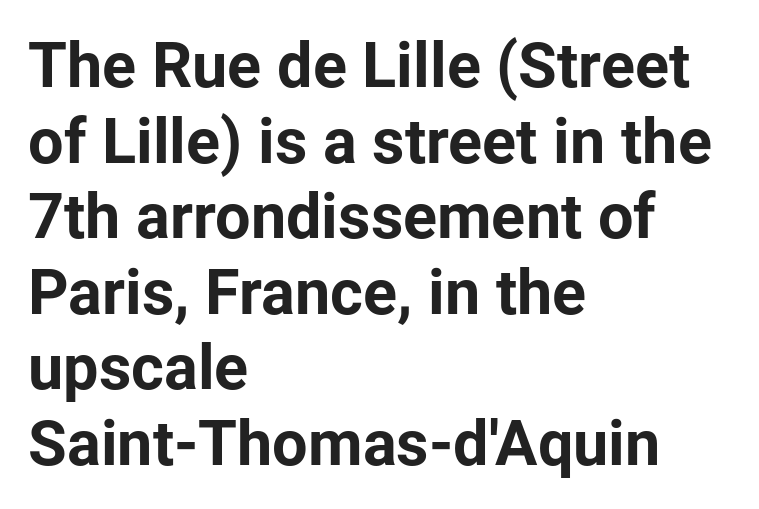
Q: Is the text bold? A: Yes.
Q: Is the text italic (slanted)? A: No, it is upright.
Q: Is the typeface a serif or a sans-serif typeface? A: Sans-serif.
Q: Is the text underlined? A: No.
Q: How is the paragraph aligned? A: Left-aligned.
Q: Is the spacing between letters normal or unusually wide? A: Normal.
Q: Width (condensed, normal, or wide)? A: Normal.
Q: Stroke contrast? A: Low.
Q: x-height? A: Medium.
Q: Monospaced? A: No.
